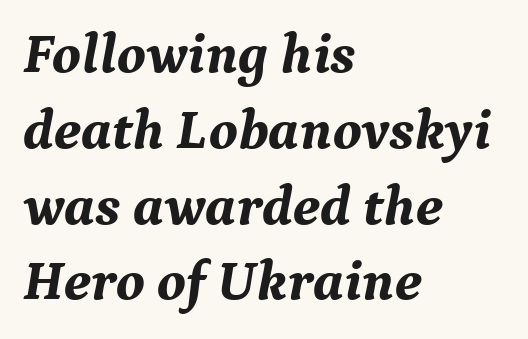
Q: Is the text bold? A: Yes.
Q: Is the text italic (slanted)? A: Yes, it leans right by about 9 degrees.
Q: Is the typeface a serif or a sans-serif typeface? A: Serif.
Q: Is the text underlined? A: No.
Q: How is the paragraph aligned? A: Left-aligned.
Q: Is the spacing between letters normal or unusually wide? A: Normal.
Q: Is the spacing between lines tight, normal or loose? A: Normal.
Q: Width (condensed, normal, or wide)? A: Normal.
Q: Stroke contrast? A: Medium.
Q: x-height? A: Medium.
Q: Monospaced? A: No.
